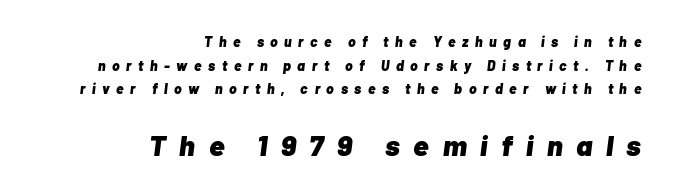
The image shows 29 px heavy type, italic (leaning right); set right-aligned, normal line spacing (1.69x), unusually wide letter spacing (+0.47 em), not underlined; the second (bottom) block is 2.07x larger; low stroke contrast and a medium x-height.
